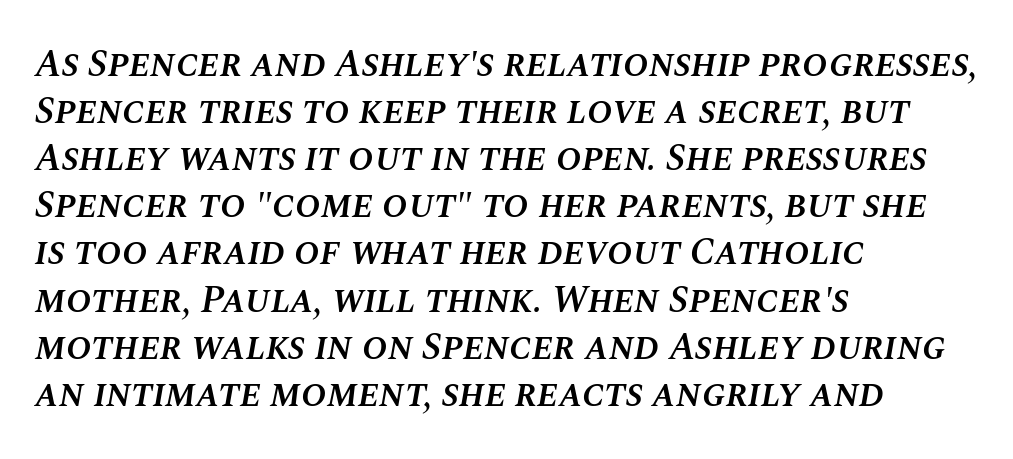
Q: Is the text bold? A: Semi-bold.
Q: Is the text italic (slanted)? A: Yes, it leans right by about 10 degrees.
Q: Is the text underlined? A: No.
Q: How is the paragraph aligned? A: Left-aligned.
Q: Is the spacing between letters normal or unusually wide? A: Normal.
Q: Width (condensed, normal, or wide)? A: Normal.
Q: Stroke contrast? A: Medium.
Q: x-height? A: Large.
Q: Monospaced? A: No.
